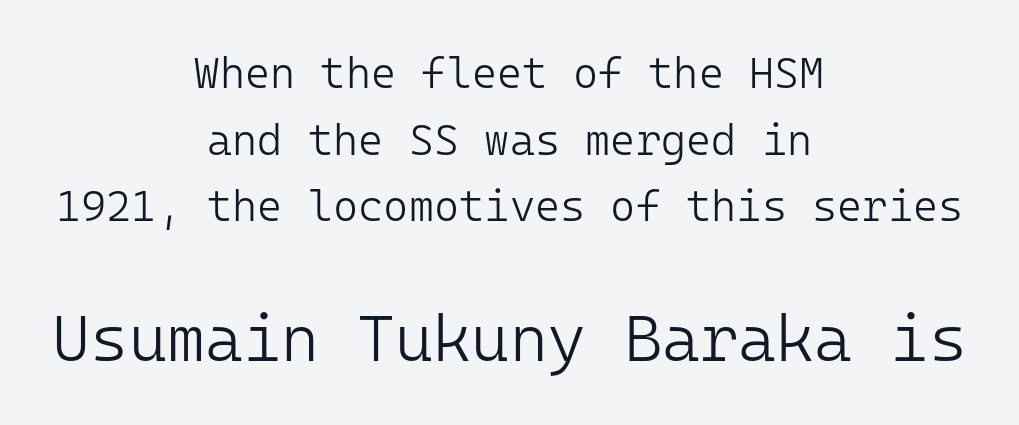
{"serif": "no", "italic": "no", "bold": "no", "weight": "light", "width": "normal", "stroke_contrast": "low", "x_height": "medium", "monospaced": "yes", "underline": "no", "align": "center", "line_spacing": "normal", "line_spacing_ratio": 1.55, "letter_spacing": "normal", "letter_spacing_em": 0.0, "larger_block": "second", "size_ratio": 1.51, "glyph_px": 65}
